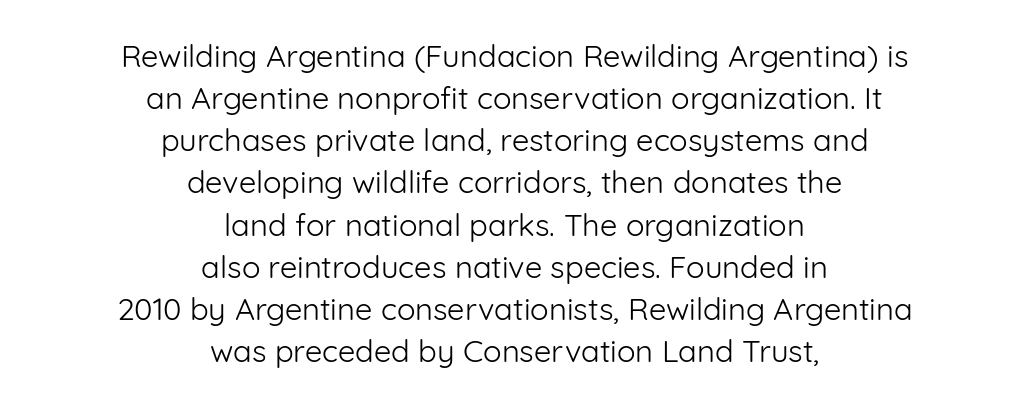
The characters are drawn with everyday or finer stroke widths. Nope, no serifs anywhere on these letters. The passage shown is typed in a proportional face where columns would drift. The space beneath each line is pristine and unruled. The letterforms sit shoulder to shoulder at normal distance. Teacher's note: observe the equal gaps on both sides — that is centered alignment.
